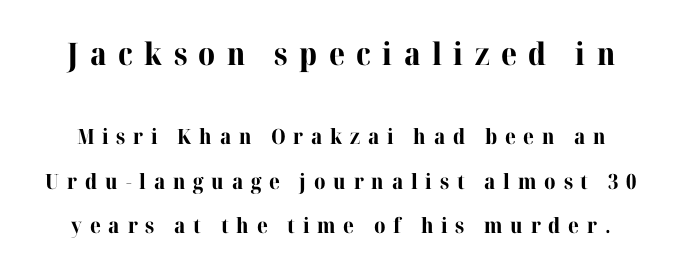
{"serif": "yes", "italic": "no", "bold": "yes", "weight": "bold", "width": "normal", "stroke_contrast": "high", "x_height": "medium", "monospaced": "no", "underline": "no", "line_spacing": "loose", "line_spacing_ratio": 2.11, "letter_spacing": "wide", "letter_spacing_em": 0.37, "larger_block": "first", "size_ratio": 1.48, "glyph_px": 31}
